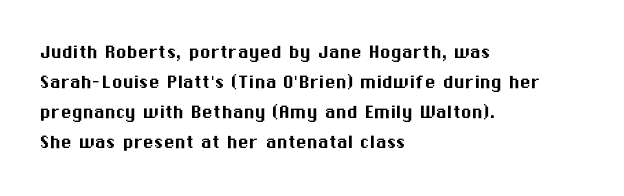
{"italic": "no", "underline": "no", "align": "left", "line_spacing": "normal", "line_spacing_ratio": 1.37, "letter_spacing": "normal", "letter_spacing_em": 0.0, "glyph_px": 22}
